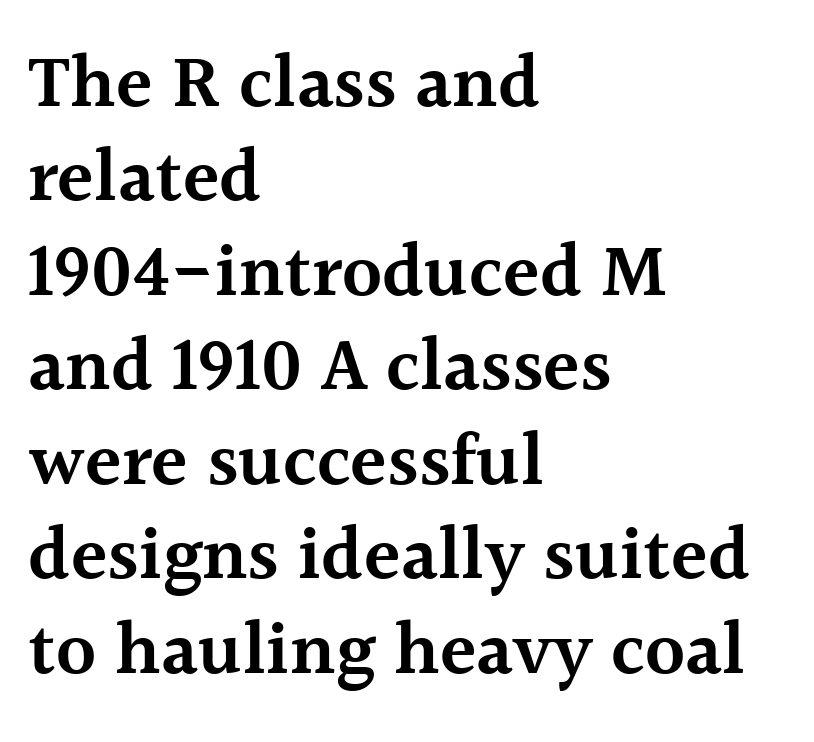
{"serif": "yes", "italic": "no", "bold": "semi", "weight": "semibold", "width": "normal", "x_height": "medium", "monospaced": "no", "underline": "no", "align": "left", "line_spacing": "normal", "line_spacing_ratio": 1.26, "letter_spacing": "normal", "letter_spacing_em": 0.0, "glyph_px": 75}
